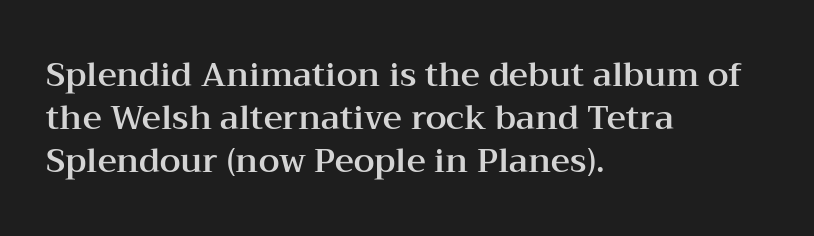
The image shows 33 px wide serif type, upright; set left-aligned, normal line spacing (1.3x), normal letter spacing, not underlined; medium stroke contrast and a medium x-height.
